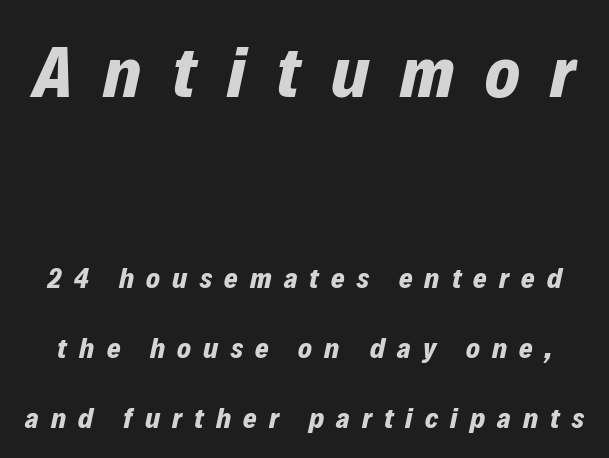
The glyphs are unaccompanied by any horizontal stroke below them. Which chunk is bigger? The first one — the top block dwarfs the bottom. In terms of posture, this sample is oblique. Looks like regular typesetting: each glyph gets only the width it needs.
